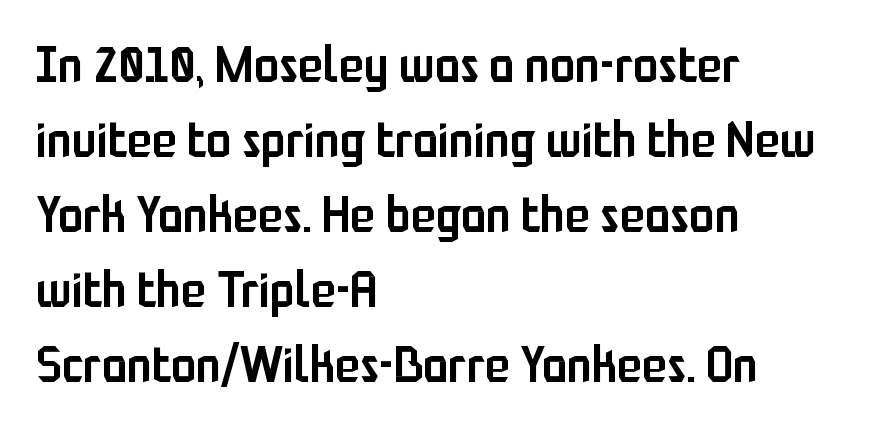
Q: Is the text bold? A: Semi-bold.
Q: Is the text italic (slanted)? A: No, it is upright.
Q: Is the typeface a serif or a sans-serif typeface? A: Sans-serif.
Q: Is the text underlined? A: No.
Q: How is the paragraph aligned? A: Left-aligned.
Q: Is the spacing between letters normal or unusually wide? A: Normal.
Q: Is the spacing between lines tight, normal or loose? A: Normal.
Q: Width (condensed, normal, or wide)? A: Condensed.
Q: Stroke contrast? A: Low.
Q: x-height? A: Medium.
Q: Monospaced? A: No.
